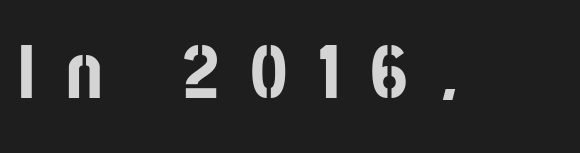
Q: Is the text bold? A: Yes.
Q: Is the text italic (slanted)? A: No, it is upright.
Q: Is the typeface a serif or a sans-serif typeface? A: Sans-serif.
Q: Is the text underlined? A: No.
Q: Is the spacing between letters normal or unusually wide? A: Unusually wide.
Q: Width (condensed, normal, or wide)? A: Condensed.
Q: Stroke contrast? A: Low.
Q: x-height? A: Large.
Q: Monospaced? A: No.
